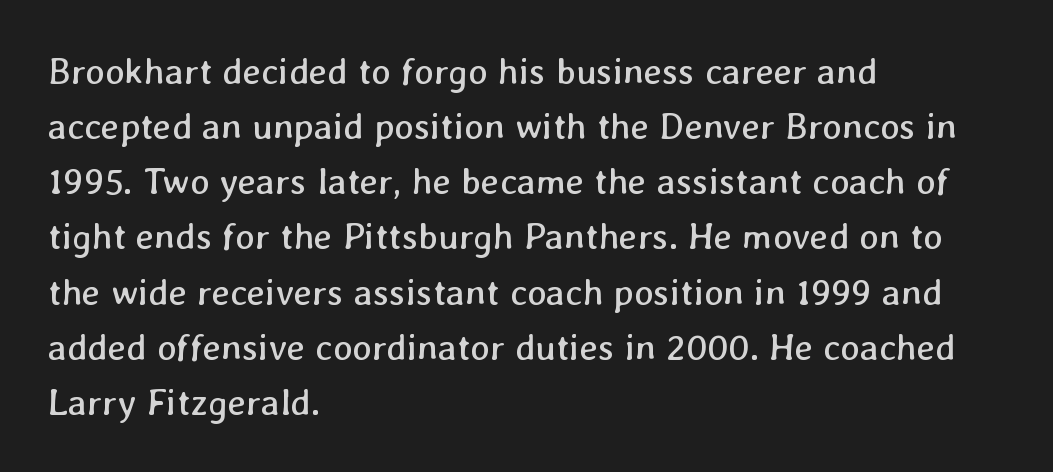
The image shows 37 px regular-weight type; set left-aligned, normal line spacing (1.49x), normal letter spacing, not underlined; low stroke contrast and a medium x-height.
